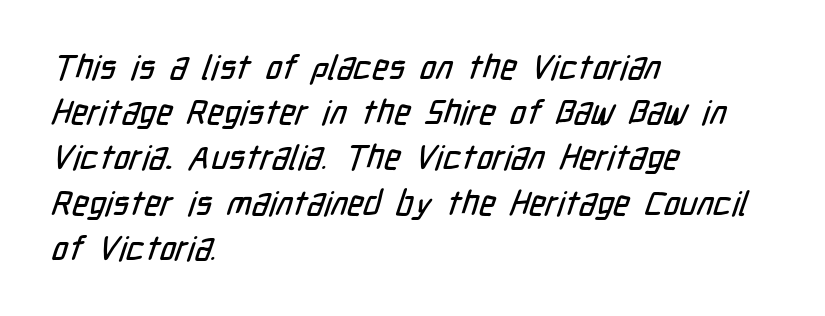
{"serif": "no", "width": "condensed", "stroke_contrast": "low", "x_height": "medium", "monospaced": "no", "underline": "no", "align": "left", "line_spacing": "normal", "line_spacing_ratio": 1.33, "letter_spacing": "normal", "letter_spacing_em": 0.0, "glyph_px": 34}
